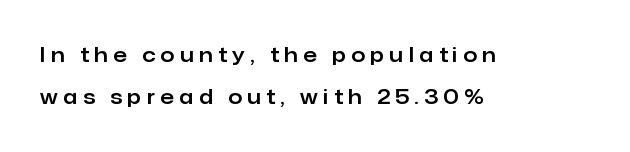
Q: Is the text italic (slanted)? A: No, it is upright.
Q: Is the text underlined? A: No.
Q: How is the paragraph aligned? A: Left-aligned.
Q: Is the spacing between letters normal or unusually wide? A: Unusually wide.
Q: Is the spacing between lines tight, normal or loose? A: Loose.
